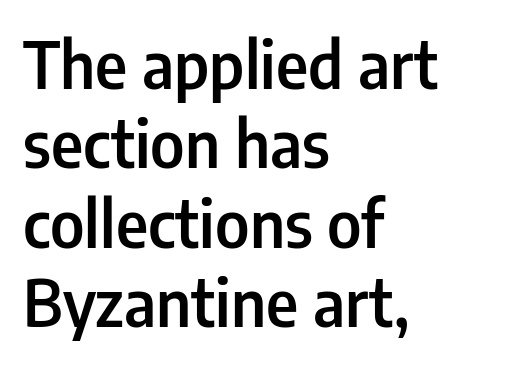
{"serif": "no", "italic": "no", "bold": "semi", "weight": "semibold", "width": "condensed", "stroke_contrast": "low", "x_height": "medium", "monospaced": "no", "underline": "no", "align": "left", "line_spacing_ratio": 1.24, "letter_spacing": "normal", "letter_spacing_em": 0.0, "glyph_px": 64}
